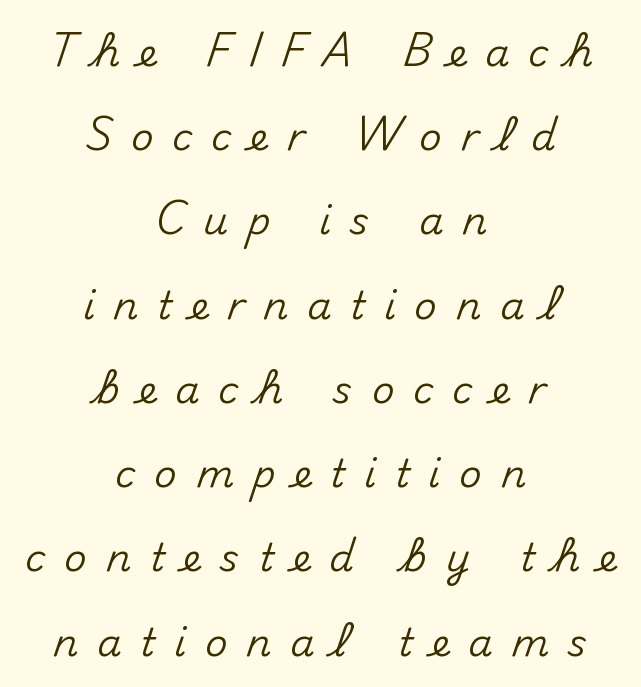
{"serif": "no", "width": "normal", "stroke_contrast": "medium", "x_height": "small", "monospaced": "no", "underline": "no", "align": "center", "line_spacing": "loose", "line_spacing_ratio": 2.16, "letter_spacing": "wide", "letter_spacing_em": 0.48, "glyph_px": 39}
